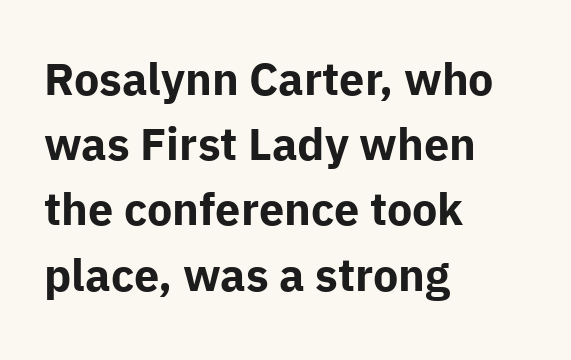
Q: Is the text bold? A: Yes.
Q: Is the text italic (slanted)? A: No, it is upright.
Q: Is the typeface a serif or a sans-serif typeface? A: Sans-serif.
Q: Is the text underlined? A: No.
Q: How is the paragraph aligned? A: Left-aligned.
Q: Is the spacing between letters normal or unusually wide? A: Normal.
Q: Is the spacing between lines tight, normal or loose? A: Normal.
Q: Width (condensed, normal, or wide)? A: Normal.
Q: Stroke contrast? A: Low.
Q: x-height? A: Medium.
Q: Monospaced? A: No.
